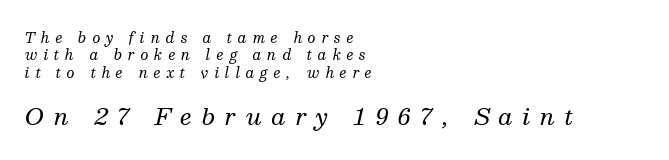
The image shows 23 px text type, italic (leaning right); set left-aligned, normal line spacing (1.25x), unusually wide letter spacing (+0.41 em), not underlined; the second (bottom) block is 1.64x larger.
